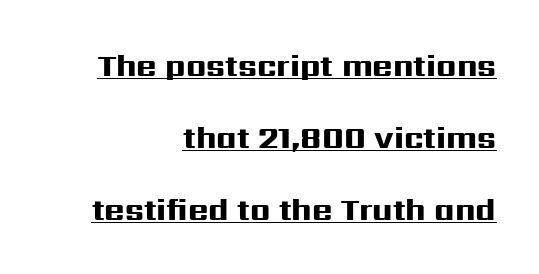
Q: Is the text bold? A: Yes.
Q: Is the text italic (slanted)? A: No, it is upright.
Q: Is the typeface a serif or a sans-serif typeface? A: Sans-serif.
Q: Is the text underlined? A: Yes.
Q: How is the paragraph aligned? A: Right-aligned.
Q: Is the spacing between letters normal or unusually wide? A: Normal.
Q: Is the spacing between lines tight, normal or loose? A: Loose.
Q: Width (condensed, normal, or wide)? A: Wide.
Q: Stroke contrast? A: High.
Q: x-height? A: Medium.
Q: Monospaced? A: No.
